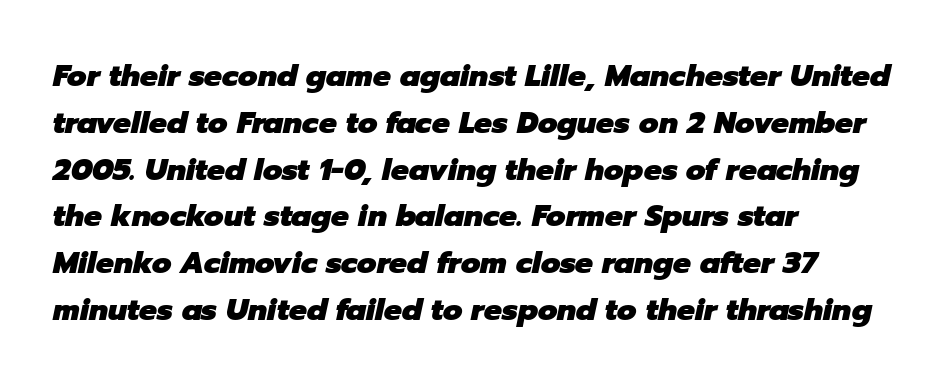
The image shows 30 px heavy type, italic (leaning right); set left-aligned, normal line spacing (1.56x), normal letter spacing, not underlined; low stroke contrast and a medium x-height.
